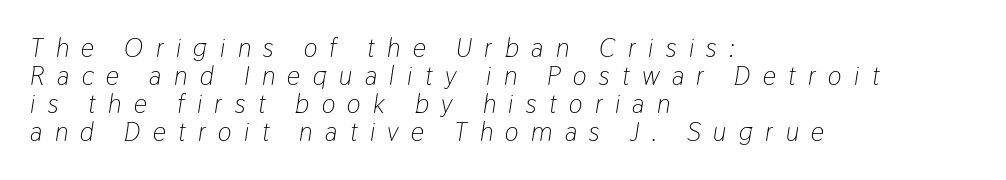
The image shows 26 px text type, italic (leaning right); set left-aligned, tight line spacing (1.08x), unusually wide letter spacing (+0.48 em), not underlined.
